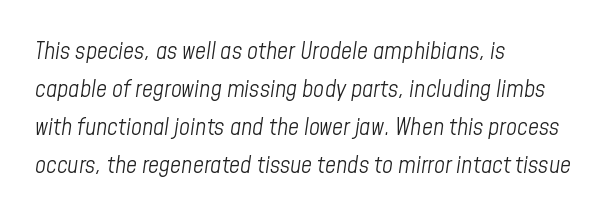
{"italic": "yes", "lean": "right", "slant_degrees": 8, "bold": "no", "underline": "no", "align": "left", "line_spacing": "normal", "line_spacing_ratio": 1.59, "letter_spacing": "normal", "letter_spacing_em": 0.0, "glyph_px": 24}
